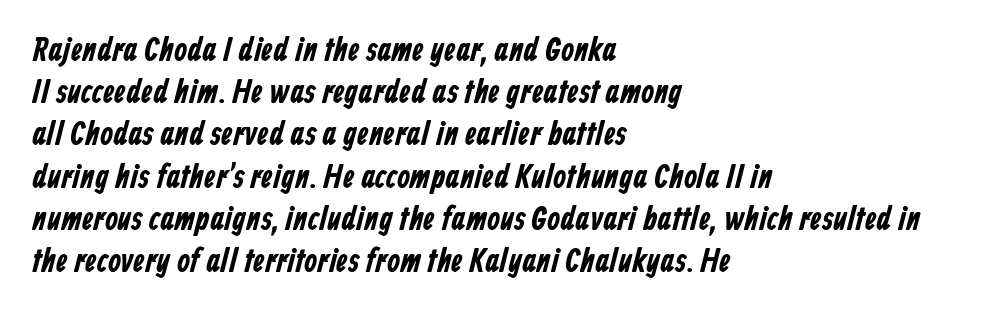
Q: Is the typeface a serif or a sans-serif typeface? A: Sans-serif.
Q: Is the text underlined? A: No.
Q: How is the paragraph aligned? A: Left-aligned.
Q: Is the spacing between letters normal or unusually wide? A: Normal.
Q: Is the spacing between lines tight, normal or loose? A: Normal.
Q: Width (condensed, normal, or wide)? A: Condensed.
Q: Stroke contrast? A: Low.
Q: x-height? A: Medium.
Q: Monospaced? A: No.
